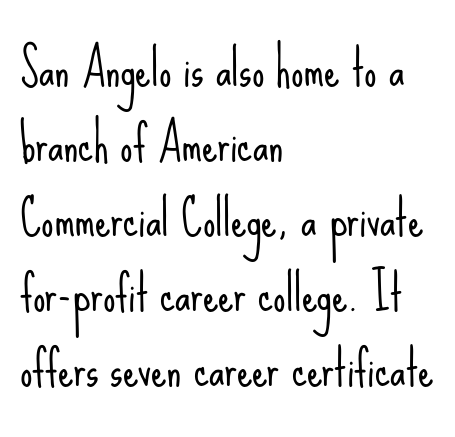
Q: Is the text bold? A: No.
Q: Is the text italic (slanted)? A: No, it is upright.
Q: Is the typeface a serif or a sans-serif typeface? A: Sans-serif.
Q: Is the text underlined? A: No.
Q: How is the paragraph aligned? A: Left-aligned.
Q: Is the spacing between letters normal or unusually wide? A: Normal.
Q: Is the spacing between lines tight, normal or loose? A: Normal.
Q: Width (condensed, normal, or wide)? A: Condensed.
Q: Stroke contrast? A: Low.
Q: x-height? A: Small.
Q: Monospaced? A: No.
